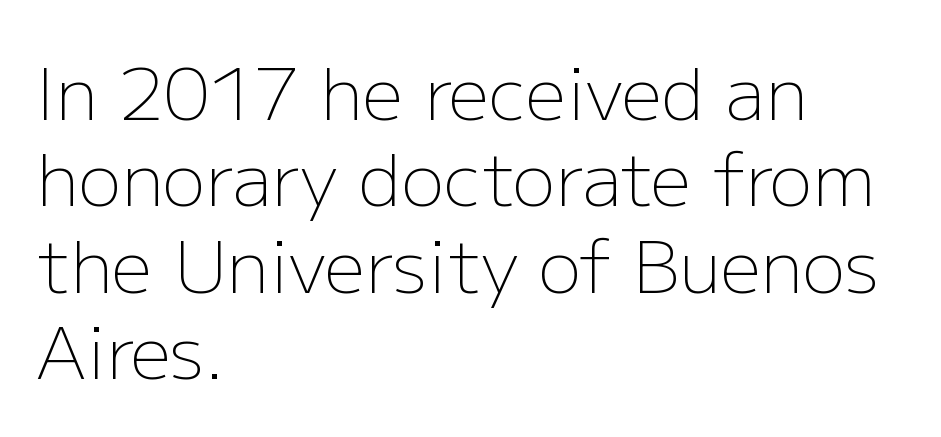
The letters stand upright; this is a roman face. The rag falls on the right side of this text block. The words here are not underlined. Font category for this specimen: sans-serif. Counters stay open thanks to moderate or lighter strokes.
